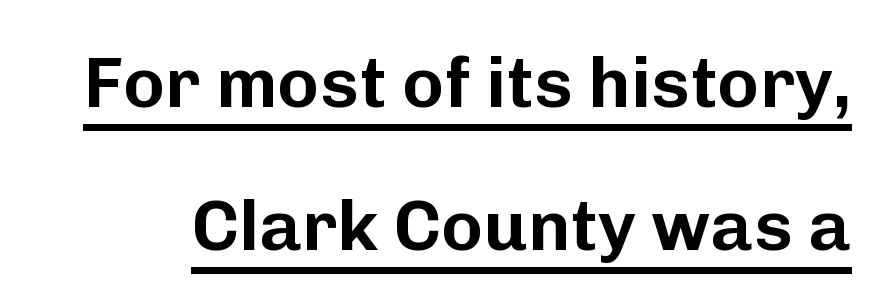
Q: Is the text italic (slanted)? A: No, it is upright.
Q: Is the typeface a serif or a sans-serif typeface? A: Sans-serif.
Q: Is the text underlined? A: Yes.
Q: Is the spacing between letters normal or unusually wide? A: Normal.
Q: Is the spacing between lines tight, normal or loose? A: Loose.
Q: Width (condensed, normal, or wide)? A: Normal.
Q: Stroke contrast? A: Low.
Q: x-height? A: Medium.
Q: Monospaced? A: No.
